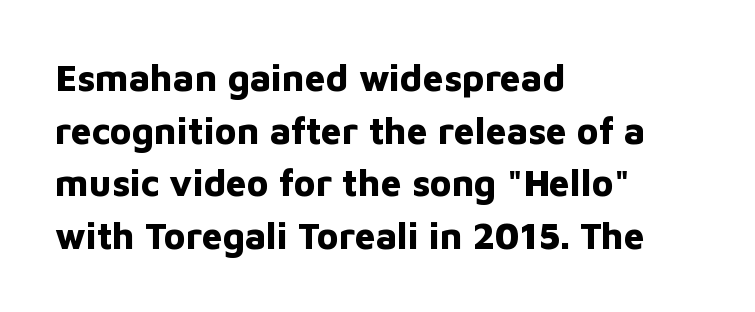
{"serif": "no", "italic": "no", "bold": "yes", "weight": "bold", "width": "normal", "stroke_contrast": "low", "x_height": "medium", "monospaced": "no", "underline": "no", "align": "left", "line_spacing": "normal", "line_spacing_ratio": 1.42, "letter_spacing": "normal", "letter_spacing_em": 0.0, "glyph_px": 37}
